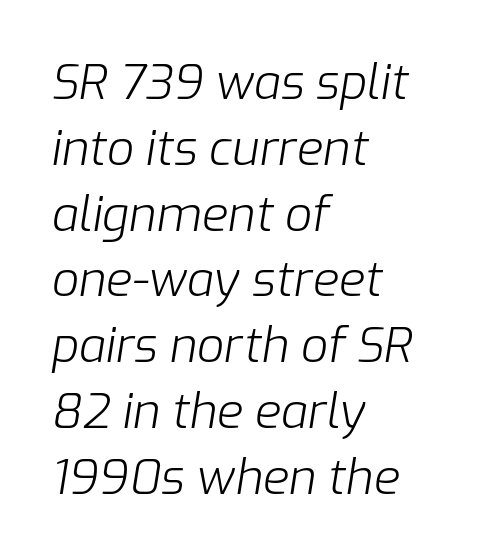
The image shows 48 px light type, italic (leaning right); set left-aligned, normal line spacing (1.37x), normal letter spacing, not underlined; low stroke contrast and a medium x-height.
